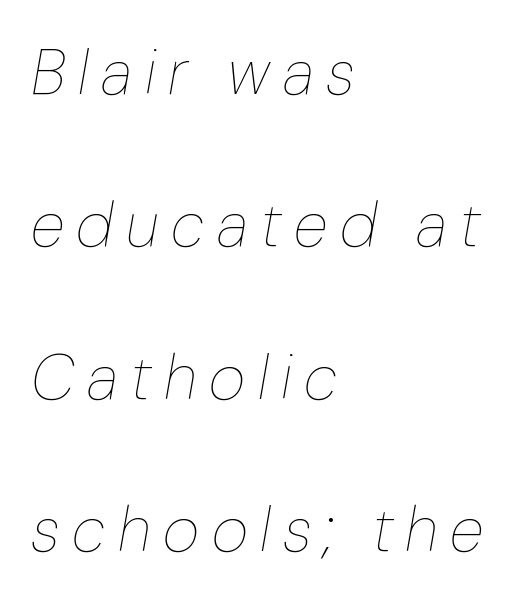
Q: Is the text bold? A: No.
Q: Is the text italic (slanted)? A: Yes, it leans right by about 10 degrees.
Q: Is the text underlined? A: No.
Q: How is the paragraph aligned? A: Left-aligned.
Q: Is the spacing between letters normal or unusually wide? A: Unusually wide.
Q: Is the spacing between lines tight, normal or loose? A: Loose.
Q: Width (condensed, normal, or wide)? A: Normal.
Q: Stroke contrast? A: Low.
Q: x-height? A: Medium.
Q: Monospaced? A: No.
